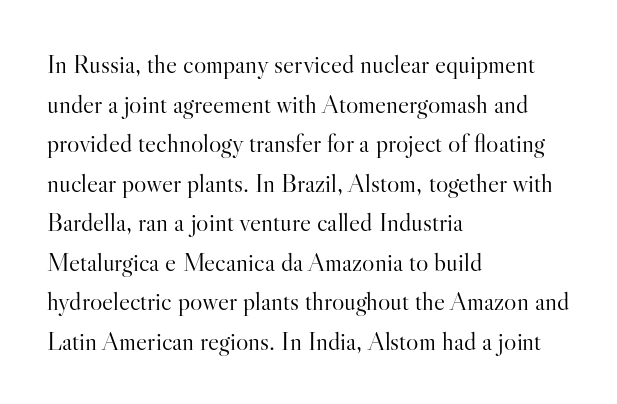
{"italic": "no", "bold": "no", "underline": "no", "align": "left", "line_spacing": "normal", "line_spacing_ratio": 1.52, "letter_spacing": "normal", "letter_spacing_em": 0.0, "glyph_px": 26}
